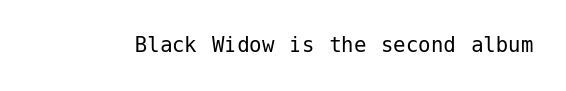
The image shows 25 px text type, upright; set normal letter spacing, not underlined.
